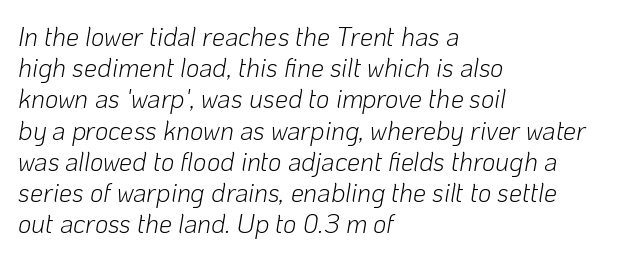
Q: Is the text bold? A: No.
Q: Is the text italic (slanted)? A: Yes, it leans right by about 10 degrees.
Q: Is the text underlined? A: No.
Q: How is the paragraph aligned? A: Left-aligned.
Q: Is the spacing between letters normal or unusually wide? A: Normal.
